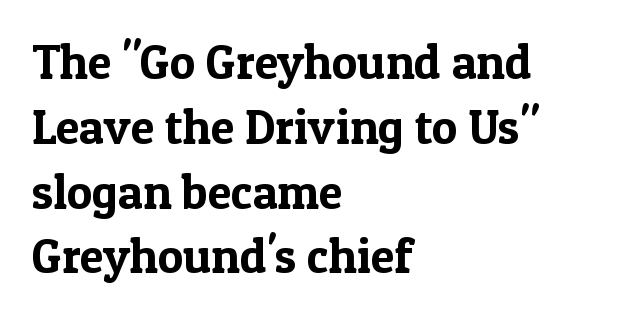
The image shows 48 px serif type, upright; set left-aligned, normal line spacing (1.35x), normal letter spacing, not underlined; a medium x-height.
